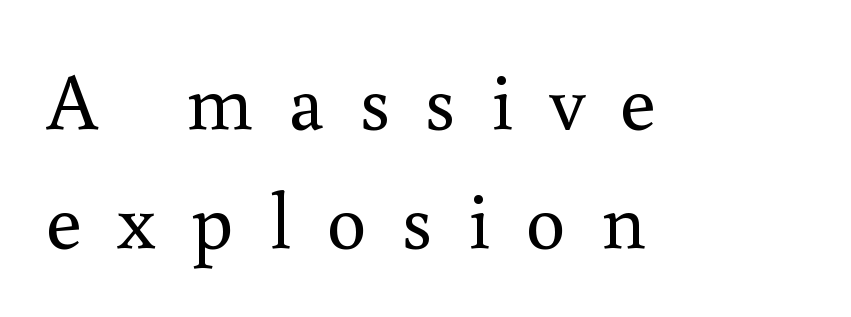
Normally led — the rows are evenly, conventionally spaced. Does the copy run flush right? No — it runs flush left. Summary of weight: not heavy and not bold. Serifs: yes, visible at the terminals of the letterforms.
